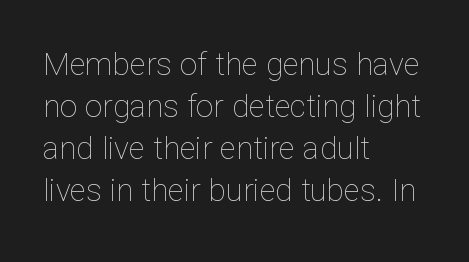
Looks like regular typesetting: each glyph gets only the width it needs. Leftover space on each line is placed entirely after the last word. This sample keeps an unexceptional amount of space between lines. Stem width sits at or under what a default text font uses. Nothing unusual about the tracking: characters are spaced as the font intends. The glyphs are unaccompanied by any horizontal stroke below them.
